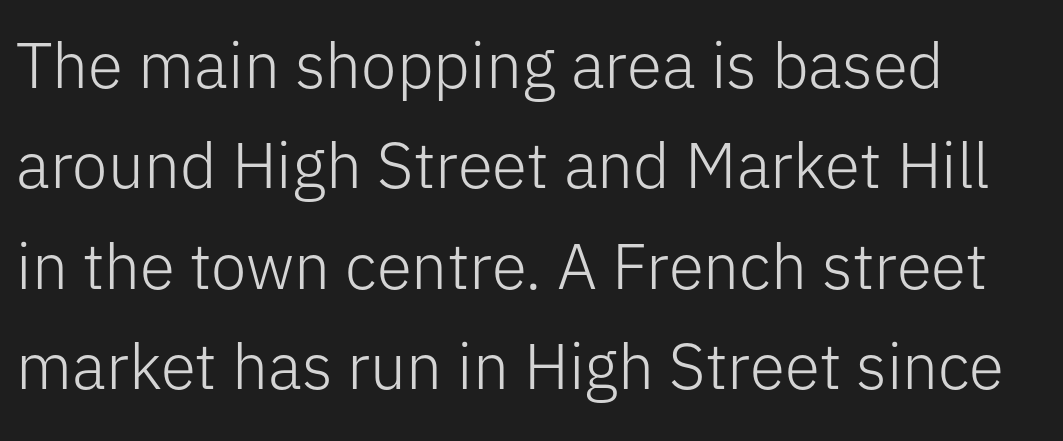
{"serif": "no", "italic": "no", "bold": "no", "weight": "light", "width": "normal", "stroke_contrast": "low", "x_height": "medium", "monospaced": "no", "underline": "no", "line_spacing": "normal", "line_spacing_ratio": 1.57, "letter_spacing": "normal", "letter_spacing_em": 0.0, "glyph_px": 64}
